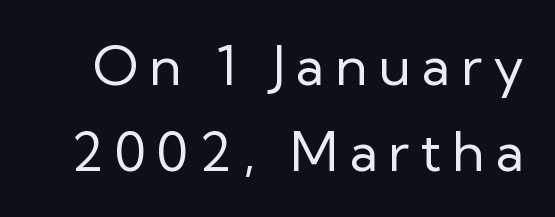
Q: Is the text bold? A: No.
Q: Is the text italic (slanted)? A: No, it is upright.
Q: Is the typeface a serif or a sans-serif typeface? A: Sans-serif.
Q: Is the text underlined? A: No.
Q: Is the spacing between letters normal or unusually wide? A: Unusually wide.
Q: Is the spacing between lines tight, normal or loose? A: Normal.
Q: Width (condensed, normal, or wide)? A: Normal.
Q: Stroke contrast? A: Low.
Q: x-height? A: Medium.
Q: Monospaced? A: No.
